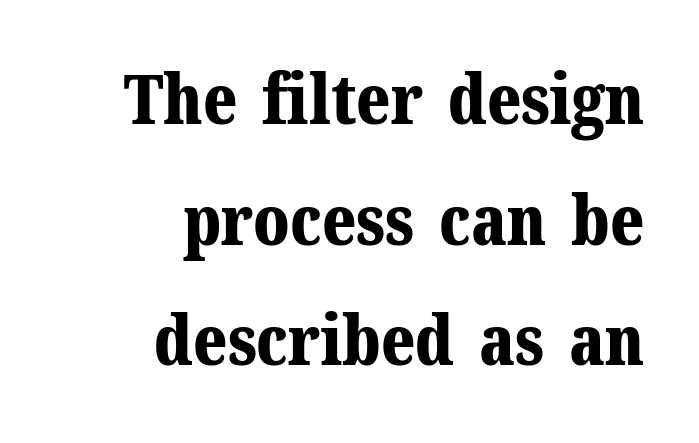
{"serif": "yes", "italic": "no", "bold": "yes", "weight": "bold", "width": "normal", "stroke_contrast": "medium", "x_height": "medium", "monospaced": "no", "underline": "no", "align": "right", "line_spacing_ratio": 1.75, "letter_spacing": "normal", "letter_spacing_em": 0.0, "glyph_px": 69}
